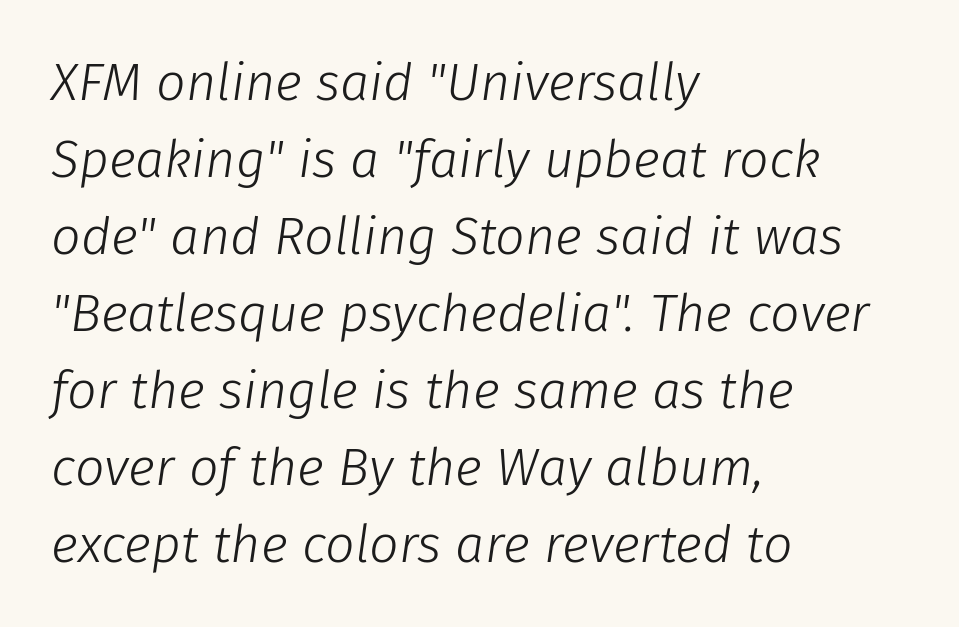
{"italic": "yes", "lean": "right", "slant_degrees": 8, "bold": "no", "weight": "light", "width": "normal", "stroke_contrast": "low", "x_height": "medium", "monospaced": "no", "underline": "no", "align": "left", "line_spacing": "normal", "line_spacing_ratio": 1.48, "letter_spacing": "normal", "letter_spacing_em": 0.0, "glyph_px": 52}
